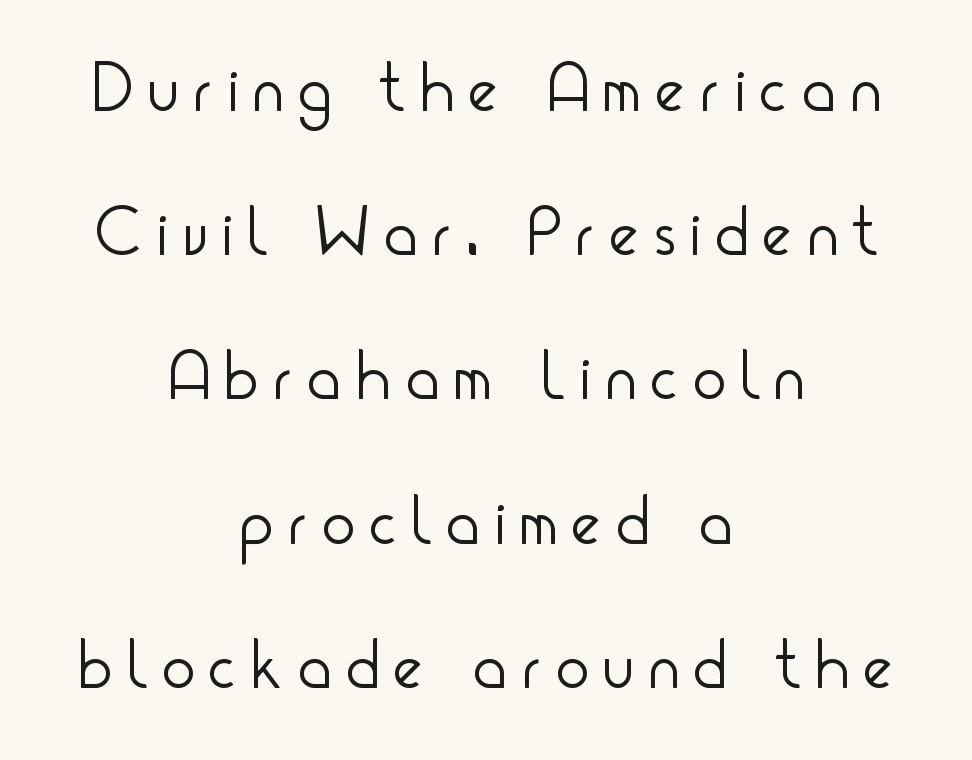
Q: Is the text bold? A: No.
Q: Is the text italic (slanted)? A: No, it is upright.
Q: Is the typeface a serif or a sans-serif typeface? A: Sans-serif.
Q: Is the text underlined? A: No.
Q: How is the paragraph aligned? A: Centered.
Q: Is the spacing between letters normal or unusually wide? A: Unusually wide.
Q: Is the spacing between lines tight, normal or loose? A: Loose.
Q: Width (condensed, normal, or wide)? A: Condensed.
Q: Stroke contrast? A: Low.
Q: x-height? A: Small.
Q: Monospaced? A: No.
